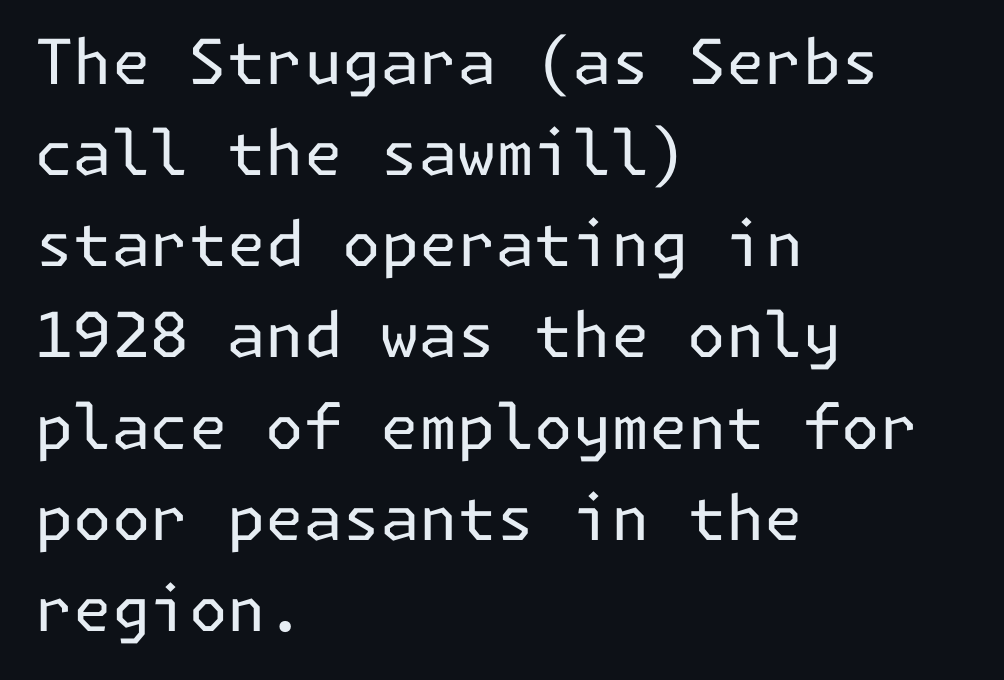
The image shows 62 px regular-weight sans-serif type, upright; set left-aligned, normal line spacing (1.47x), normal letter spacing, not underlined; low stroke contrast and a medium x-height.
